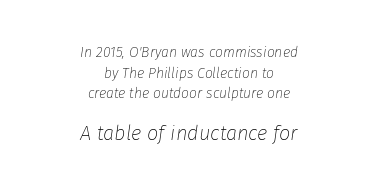
The image shows 20 px text type, italic (leaning right); set centered, normal line spacing (1.48x), normal letter spacing, not underlined; the second (bottom) block is 1.43x larger.
